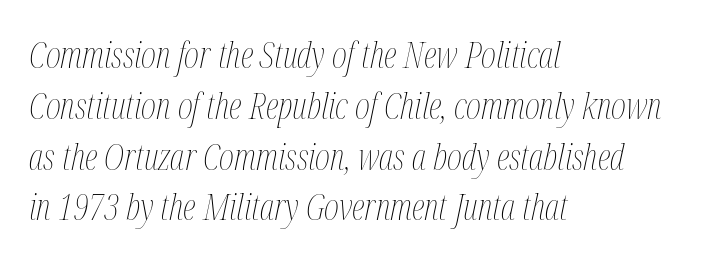
Q: Is the text bold? A: No.
Q: Is the text italic (slanted)? A: Yes, it leans right by about 12 degrees.
Q: Is the text underlined? A: No.
Q: How is the paragraph aligned? A: Left-aligned.
Q: Is the spacing between letters normal or unusually wide? A: Normal.
Q: Is the spacing between lines tight, normal or loose? A: Normal.
Q: Width (condensed, normal, or wide)? A: Condensed.
Q: Stroke contrast? A: Medium.
Q: x-height? A: Medium.
Q: Monospaced? A: No.
